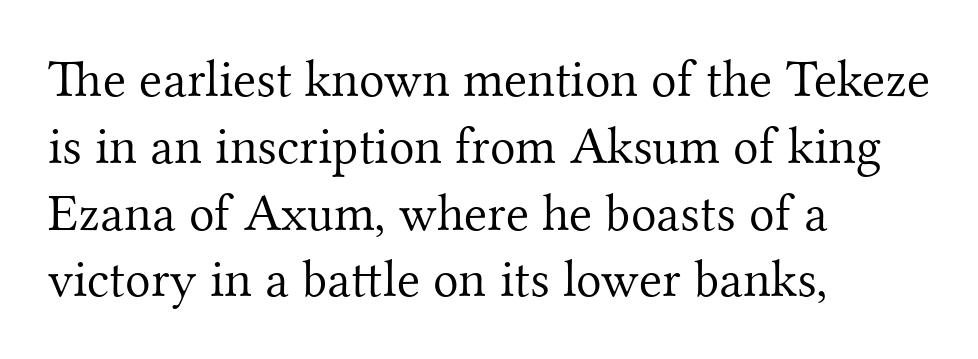
{"serif": "yes", "italic": "no", "bold": "no", "weight": "light", "width": "normal", "stroke_contrast": "medium", "x_height": "small", "monospaced": "no", "underline": "no", "align": "left", "line_spacing": "normal", "line_spacing_ratio": 1.26, "letter_spacing": "normal", "letter_spacing_em": 0.0, "glyph_px": 53}
